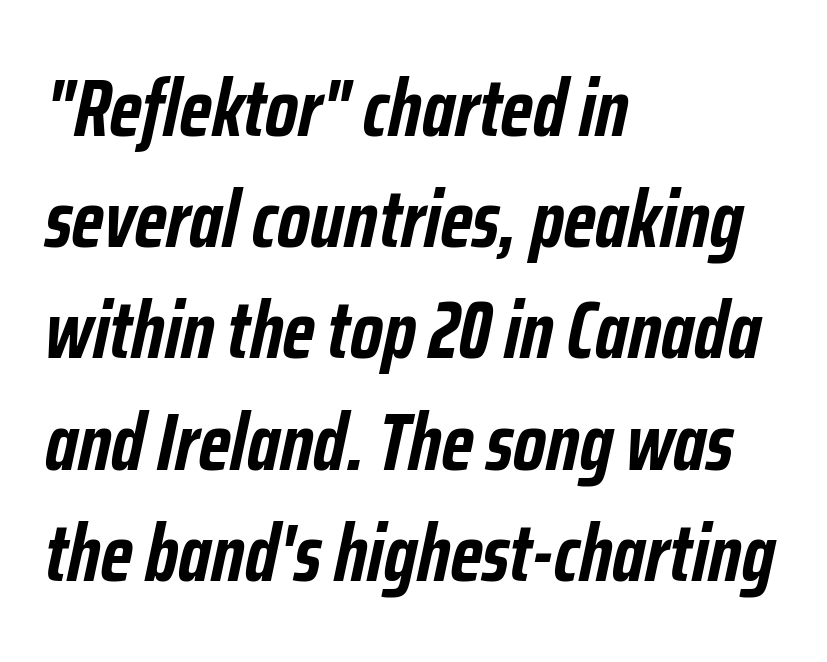
{"italic": "yes", "lean": "right", "slant_degrees": 12, "bold": "yes", "weight": "semibold", "width": "condensed", "stroke_contrast": "low", "x_height": "medium", "monospaced": "no", "underline": "no", "align": "left", "line_spacing": "normal", "line_spacing_ratio": 1.39, "letter_spacing": "normal", "letter_spacing_em": 0.0, "glyph_px": 80}
